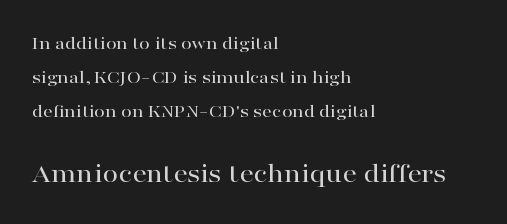
Small tapered or slab feet sit at the stroke ends, so this counts as serif. The specimen omits any rule beneath the text block's lines. Look at the glyph heights: the lower group is clearly the bigger setting. Between one letter and the next there's only the usual sliver of space. You could not count columns in this text — the font is proportionally spaced. Italic: no, the glyphs are upright roman.
